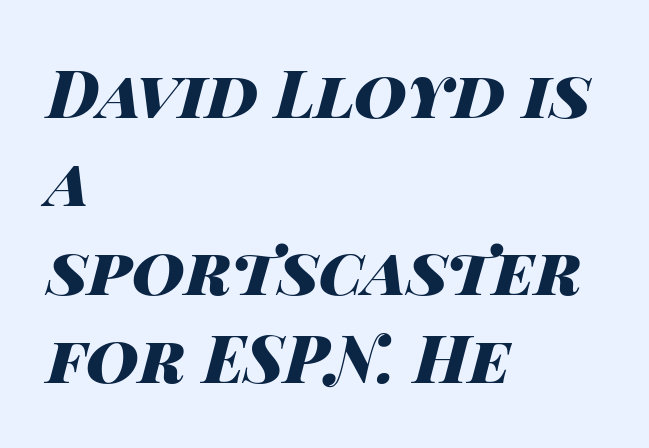
{"italic": "yes", "lean": "right", "slant_degrees": 14, "bold": "yes", "weight": "heavy", "width": "wide", "stroke_contrast": "high", "x_height": "large", "monospaced": "no", "underline": "no", "align": "left", "line_spacing": "normal", "line_spacing_ratio": 1.36, "letter_spacing": "normal", "letter_spacing_em": 0.0, "glyph_px": 65}
